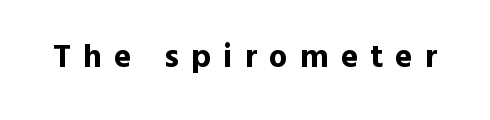
The image shows 33 px bold sans-serif type, upright; set unusually wide letter spacing (+0.37 em), not underlined; a medium x-height.
